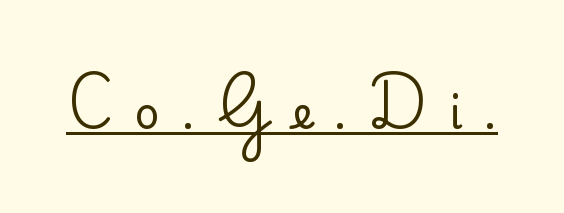
The image shows 44 px serif type, upright; set unusually wide letter spacing (+0.48 em), underlined; medium stroke contrast and a small x-height.
